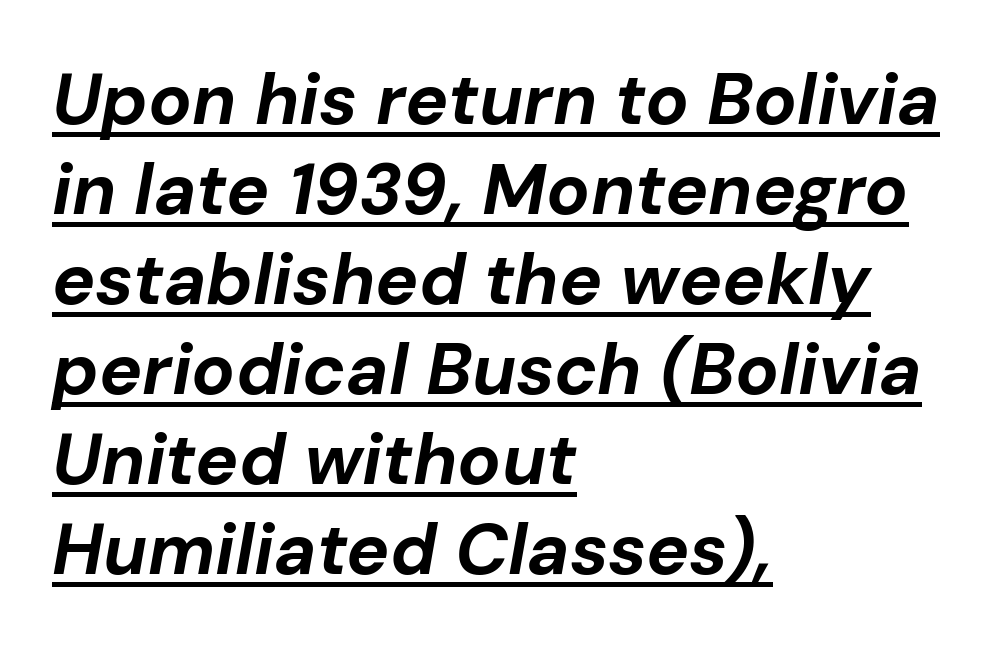
Q: Is the text bold? A: Yes.
Q: Is the text italic (slanted)? A: Yes, it leans right by about 10 degrees.
Q: Is the text underlined? A: Yes.
Q: How is the paragraph aligned? A: Left-aligned.
Q: Is the spacing between letters normal or unusually wide? A: Normal.
Q: Is the spacing between lines tight, normal or loose? A: Normal.
Q: Width (condensed, normal, or wide)? A: Normal.
Q: Stroke contrast? A: Low.
Q: x-height? A: Medium.
Q: Monospaced? A: No.
